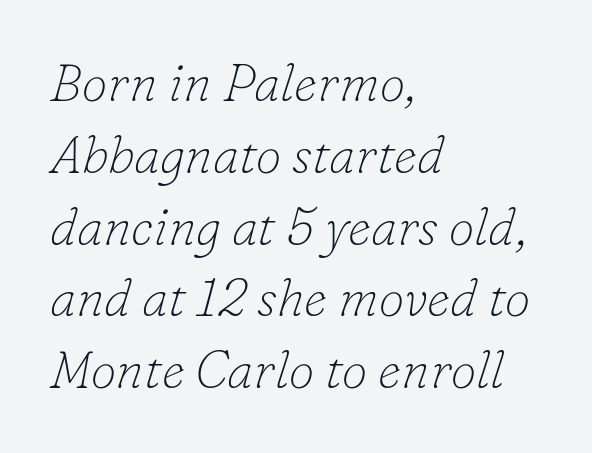
Q: Is the text bold? A: No.
Q: Is the text italic (slanted)? A: Yes, it leans right by about 16 degrees.
Q: Is the typeface a serif or a sans-serif typeface? A: Serif.
Q: Is the text underlined? A: No.
Q: How is the paragraph aligned? A: Left-aligned.
Q: Is the spacing between letters normal or unusually wide? A: Normal.
Q: Is the spacing between lines tight, normal or loose? A: Normal.
Q: Width (condensed, normal, or wide)? A: Normal.
Q: Stroke contrast? A: Low.
Q: x-height? A: Small.
Q: Monospaced? A: No.
